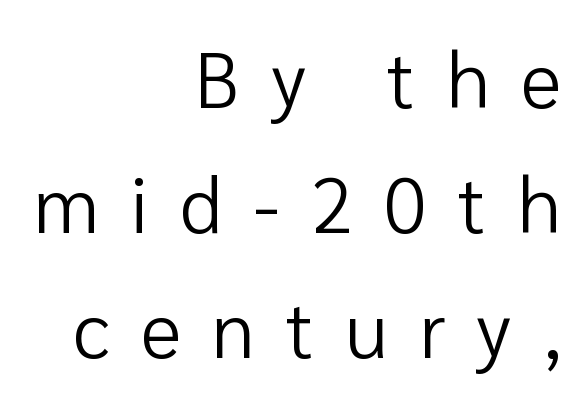
A student would call this right alignment; a typographer would say flush right, rag left. The face looks like a standard text weight, possibly lighter. A roman cut, with each character standing at attention. Has an underline been added? It has not. The rows are spaced the way most documents space them.
